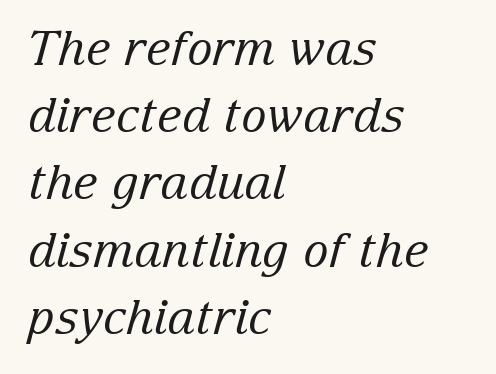
The image shows 48 px regular-weight serif type, italic (leaning right); set left-aligned, normal line spacing (1.4x), normal letter spacing, not underlined; low stroke contrast and a medium x-height.
